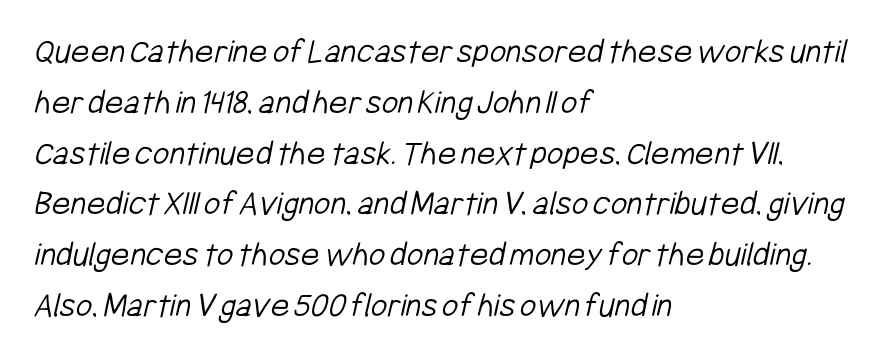
Q: Is the text bold? A: No.
Q: Is the typeface a serif or a sans-serif typeface? A: Sans-serif.
Q: Is the text underlined? A: No.
Q: How is the paragraph aligned? A: Left-aligned.
Q: Is the spacing between letters normal or unusually wide? A: Normal.
Q: Is the spacing between lines tight, normal or loose? A: Normal.
Q: Width (condensed, normal, or wide)? A: Condensed.
Q: Stroke contrast? A: Low.
Q: x-height? A: Medium.
Q: Monospaced? A: No.
